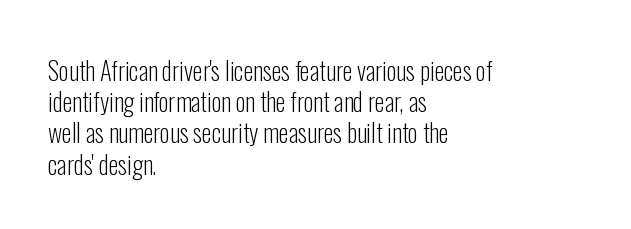
{"italic": "no", "bold": "no", "underline": "no", "align": "left", "line_spacing": "normal", "line_spacing_ratio": 1.25, "letter_spacing": "normal", "letter_spacing_em": 0.0, "glyph_px": 25}
